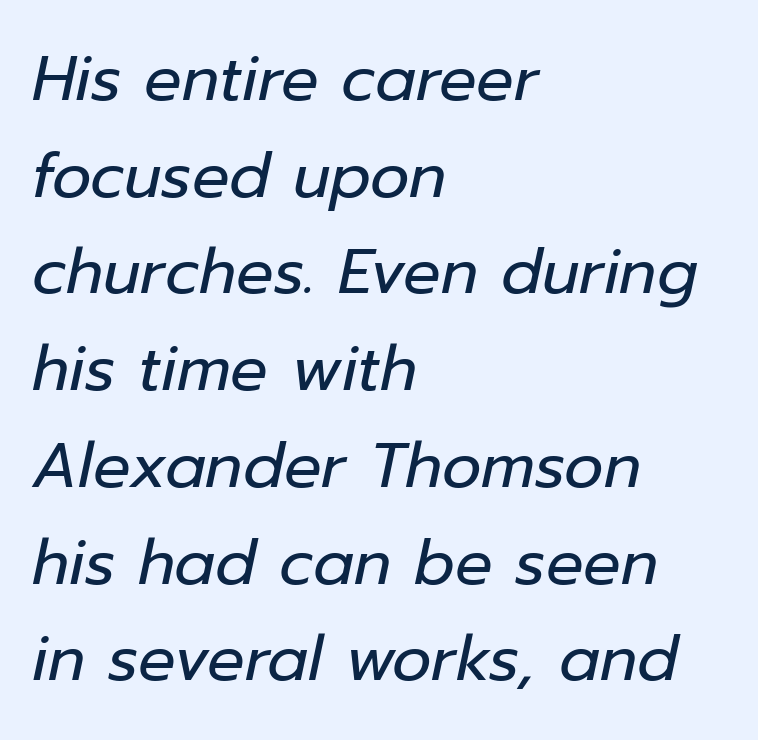
Q: Is the text bold? A: No.
Q: Is the text italic (slanted)? A: Yes, it leans right by about 12 degrees.
Q: Is the text underlined? A: No.
Q: How is the paragraph aligned? A: Left-aligned.
Q: Is the spacing between letters normal or unusually wide? A: Normal.
Q: Is the spacing between lines tight, normal or loose? A: Normal.
Q: Width (condensed, normal, or wide)? A: Normal.
Q: Stroke contrast? A: Low.
Q: x-height? A: Medium.
Q: Monospaced? A: No.
